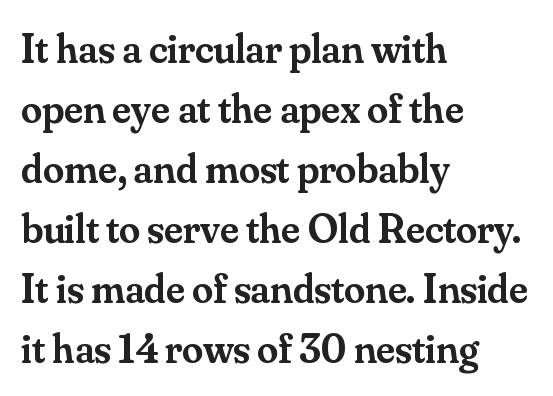
Q: Is the text bold? A: Semi-bold.
Q: Is the text italic (slanted)? A: No, it is upright.
Q: Is the typeface a serif or a sans-serif typeface? A: Serif.
Q: Is the text underlined? A: No.
Q: How is the paragraph aligned? A: Left-aligned.
Q: Is the spacing between letters normal or unusually wide? A: Normal.
Q: Is the spacing between lines tight, normal or loose? A: Normal.
Q: Width (condensed, normal, or wide)? A: Normal.
Q: Stroke contrast? A: Medium.
Q: x-height? A: Small.
Q: Monospaced? A: No.
